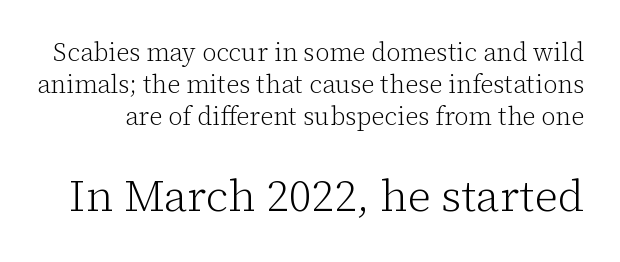
The image shows 44 px light serif type, upright; set normal line spacing (1.29x), normal letter spacing, not underlined; the second (bottom) block is 1.76x larger; low stroke contrast and a medium x-height.
